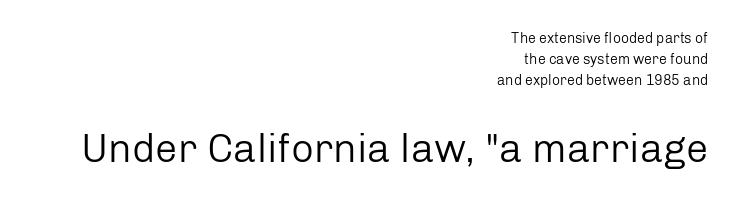
Underlining? Definitely not there. Think of a printed novel: that variable character pitch is what you see here. The passage shown stacks its lines at a standard gap. The type is set solid horizontally, with unmodified tracking. Vertical stems look standard width or narrower in stroke.
